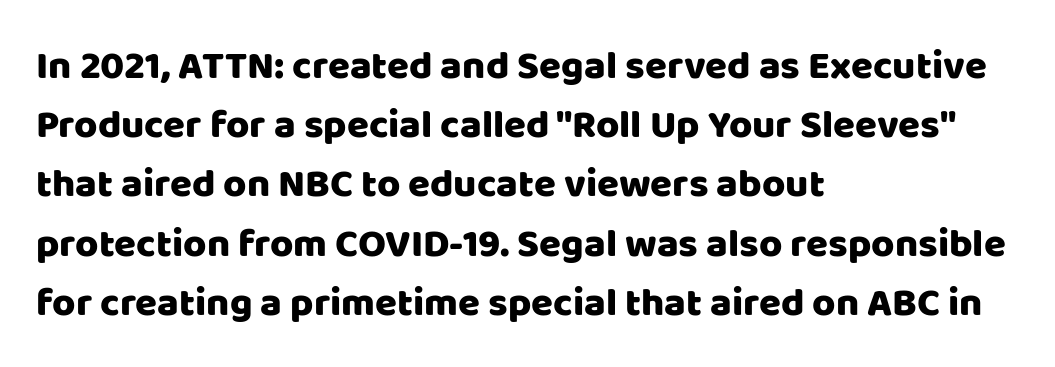
The image shows 40 px sans-serif type, upright; set left-aligned, normal line spacing (1.48x), normal letter spacing, not underlined; low stroke contrast and a large x-height.
